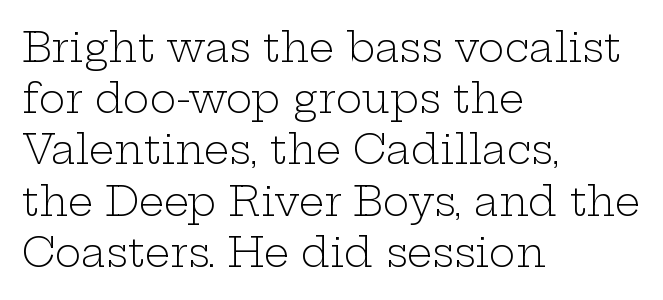
{"serif": "yes", "italic": "no", "bold": "no", "weight": "light", "width": "wide", "stroke_contrast": "low", "x_height": "medium", "monospaced": "no", "underline": "no", "align": "left", "line_spacing": "normal", "line_spacing_ratio": 1.28, "letter_spacing": "normal", "letter_spacing_em": 0.0, "glyph_px": 40}
